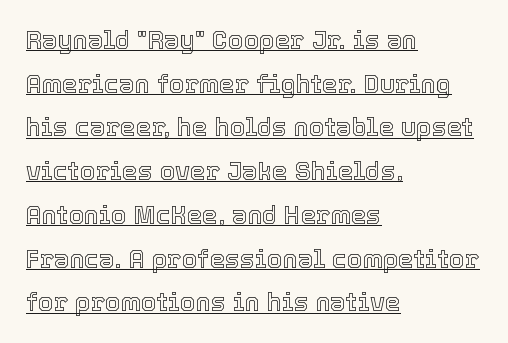
Q: Is the text italic (slanted)? A: No, it is upright.
Q: Is the text underlined? A: Yes.
Q: How is the paragraph aligned? A: Left-aligned.
Q: Is the spacing between letters normal or unusually wide? A: Normal.
